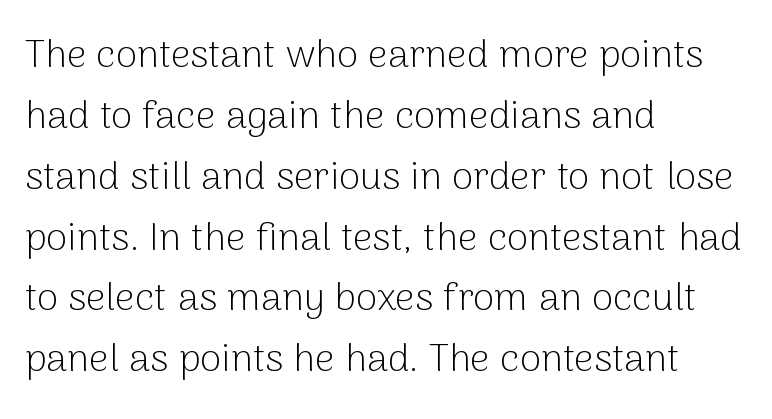
Font category for this specimen: sans-serif. Any mark beneath the type? The region is blank. Compared with a typical body face, this is equally light or lighter still. Each letter keeps its own natural width here, so spacing adapts to shape.
